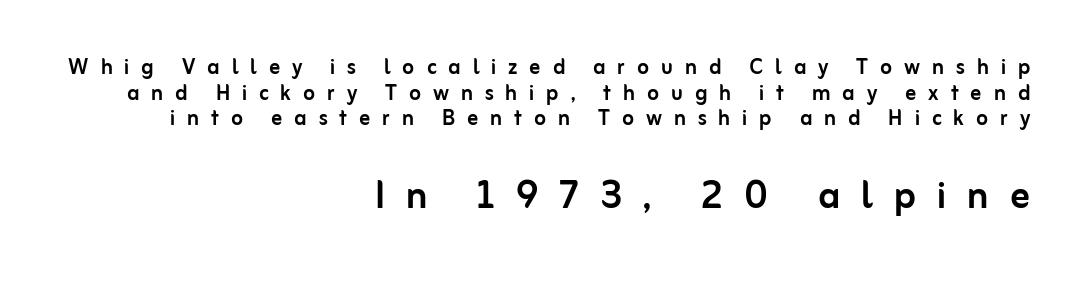
{"serif": "no", "italic": "no", "width": "normal", "stroke_contrast": "low", "x_height": "medium", "monospaced": "no", "underline": "no", "align": "right", "line_spacing": "tight", "line_spacing_ratio": 0.95, "letter_spacing": "wide", "letter_spacing_em": 0.44, "larger_block": "second", "size_ratio": 1.78, "glyph_px": 48}
